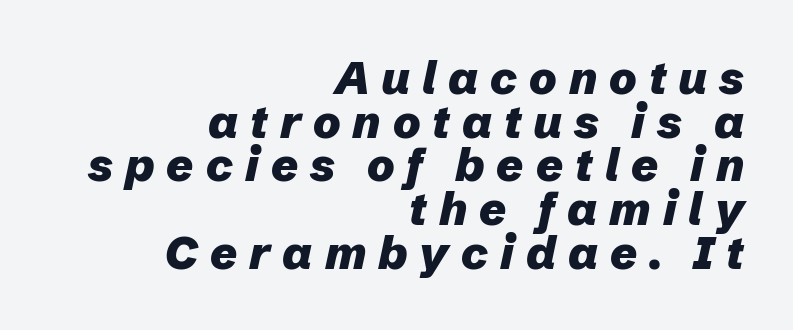
{"italic": "yes", "lean": "right", "slant_degrees": 12, "bold": "yes", "weight": "heavy", "width": "normal", "stroke_contrast": "low", "x_height": "medium", "monospaced": "no", "underline": "no", "align": "right", "line_spacing": "tight", "line_spacing_ratio": 0.95, "letter_spacing": "wide", "letter_spacing_em": 0.26, "glyph_px": 46}
